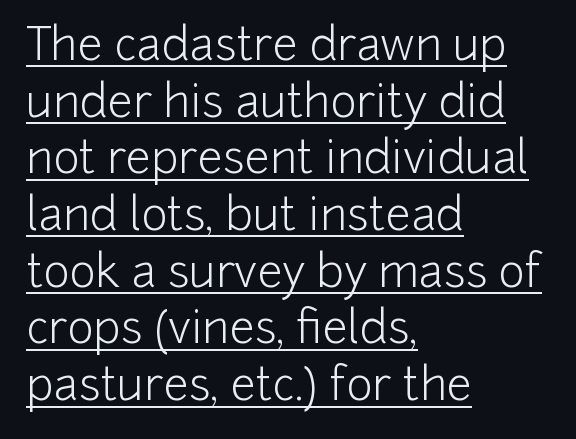
The image shows 45 px light sans-serif type, upright; set left-aligned, normal line spacing (1.26x), normal letter spacing, underlined; low stroke contrast and a medium x-height.
